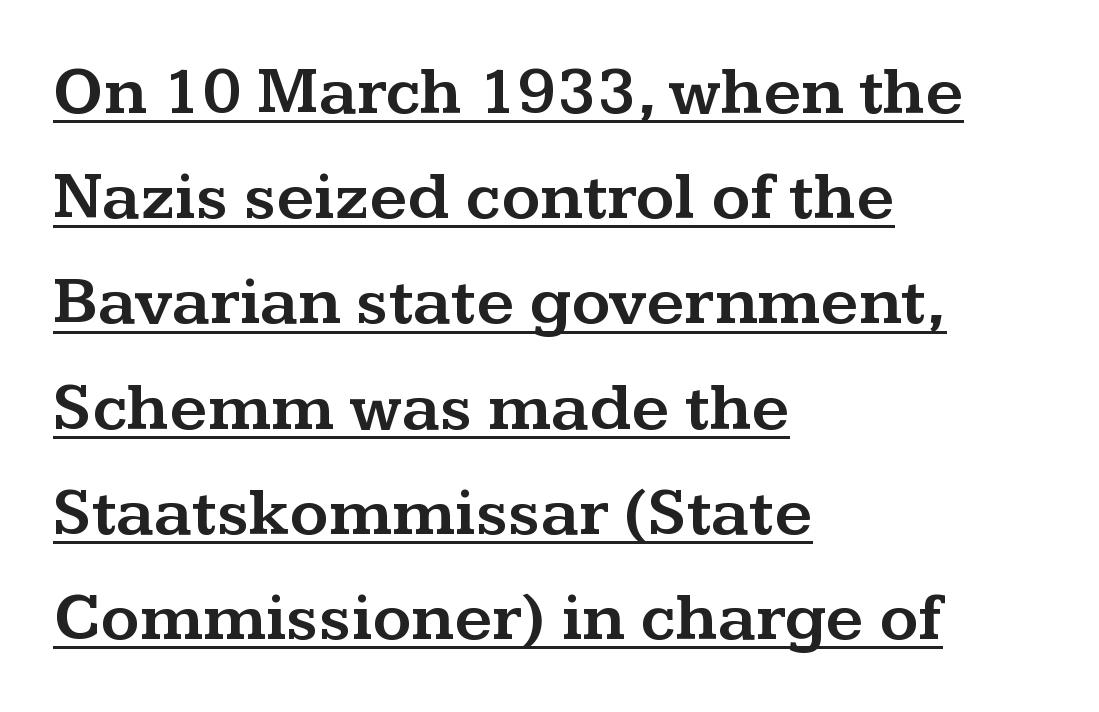
The letters carry serifs — small finishing strokes at the ends of their stems. Letter spacing: default. These lines were composed using upright roman letters. Varying glyph widths throughout — classic text-font behaviour. The lines are quadded left. This rendering features underlined lettering.
